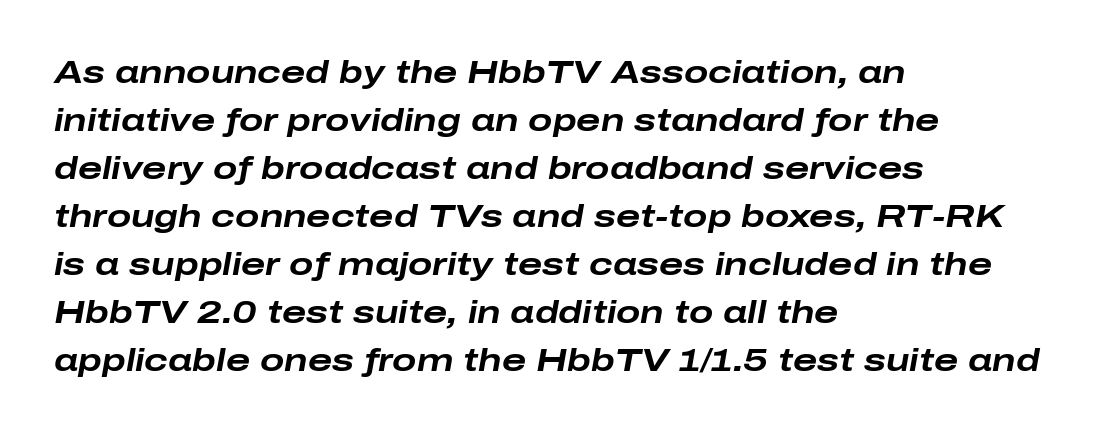
Q: Is the text bold? A: Yes.
Q: Is the text italic (slanted)? A: Yes, it leans right by about 10 degrees.
Q: Is the text underlined? A: No.
Q: How is the paragraph aligned? A: Left-aligned.
Q: Is the spacing between letters normal or unusually wide? A: Normal.
Q: Is the spacing between lines tight, normal or loose? A: Normal.
Q: Width (condensed, normal, or wide)? A: Wide.
Q: Stroke contrast? A: Low.
Q: x-height? A: Medium.
Q: Monospaced? A: No.
